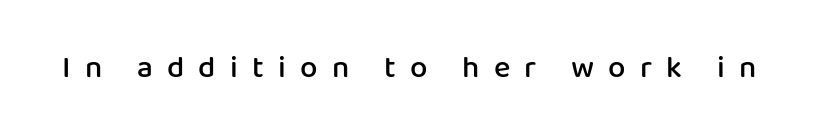
The image shows 31 px semibold sans-serif type, upright; set unusually wide letter spacing (+0.46 em), not underlined; low stroke contrast and a medium x-height.
